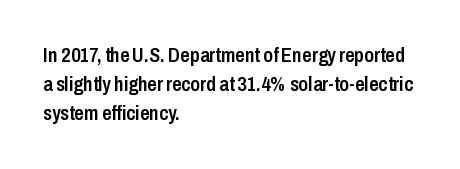
{"italic": "no", "bold": "semi", "underline": "no", "align": "left", "line_spacing": "normal", "line_spacing_ratio": 1.39, "letter_spacing": "normal", "letter_spacing_em": 0.0, "glyph_px": 21}
